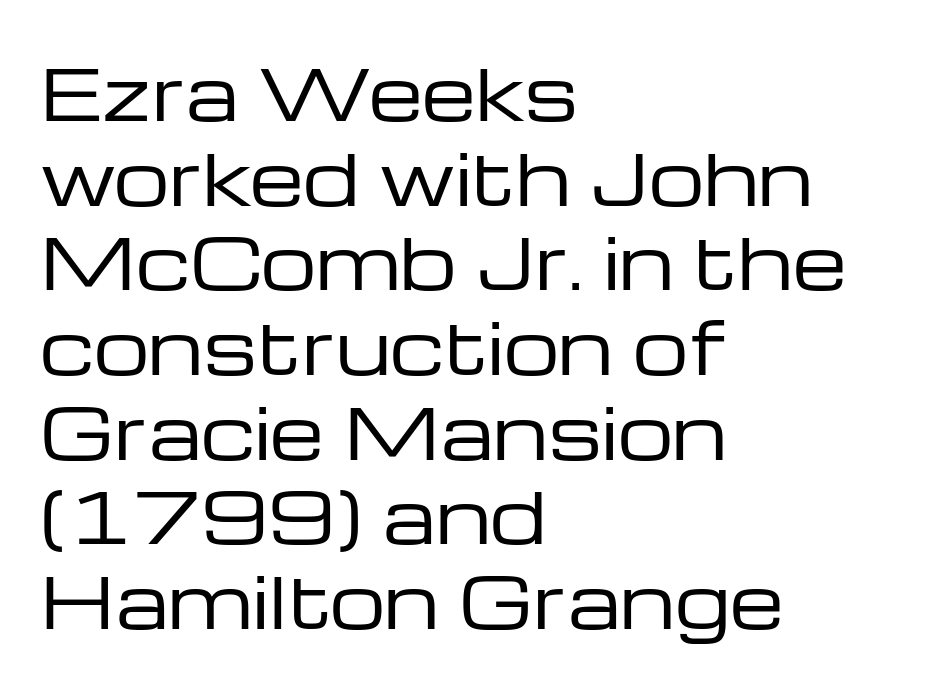
{"serif": "no", "italic": "no", "bold": "no", "weight": "regular", "width": "wide", "stroke_contrast": "low", "x_height": "medium", "monospaced": "no", "underline": "no", "align": "left", "line_spacing_ratio": 1.21, "letter_spacing": "normal", "letter_spacing_em": 0.0, "glyph_px": 70}
